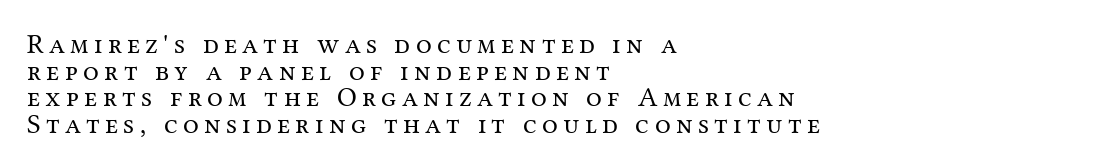
Q: Is the text bold? A: No.
Q: Is the text italic (slanted)? A: No, it is upright.
Q: Is the typeface a serif or a sans-serif typeface? A: Serif.
Q: Is the text underlined? A: No.
Q: How is the paragraph aligned? A: Left-aligned.
Q: Is the spacing between lines tight, normal or loose? A: Tight.
Q: Width (condensed, normal, or wide)? A: Normal.
Q: Stroke contrast? A: Medium.
Q: x-height? A: Medium.
Q: Monospaced? A: No.
